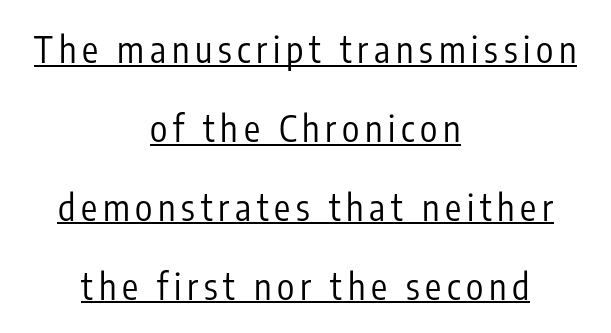
The image shows 36 px regular-weight, condensed sans-serif type, upright; set centered, loose line spacing (2.19x), underlined; low stroke contrast and a medium x-height.
